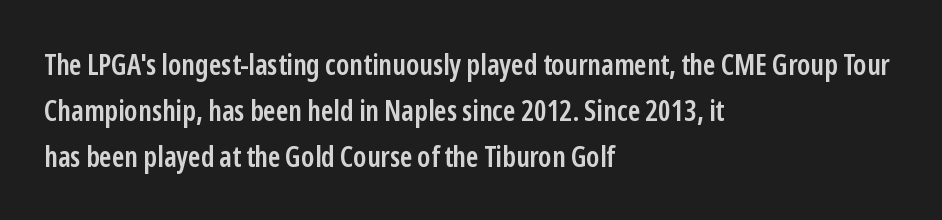
{"serif": "no", "italic": "no", "bold": "semi", "weight": "semibold", "width": "condensed", "stroke_contrast": "low", "x_height": "medium", "monospaced": "no", "underline": "no", "align": "left", "line_spacing": "normal", "line_spacing_ratio": 1.58, "letter_spacing": "normal", "letter_spacing_em": 0.0, "glyph_px": 29}
